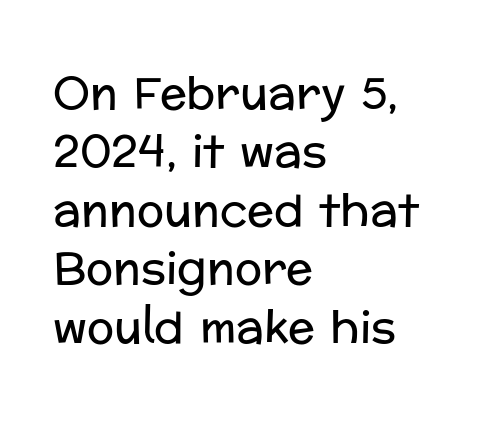
The image shows 45 px regular-weight sans-serif type, upright; set left-aligned, normal line spacing (1.3x), normal letter spacing, not underlined; low stroke contrast and a medium x-height.
